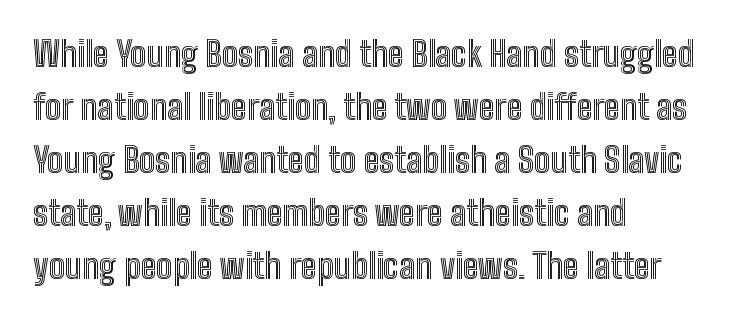
Posture: straight, roman, zero tilt. Notice how descenders clear the ascenders below comfortably — that's standard leading. Underline: absent. The rendering anchors every line to the left-hand side. The letters advance in unequal steps, a hallmark of proportional type.
